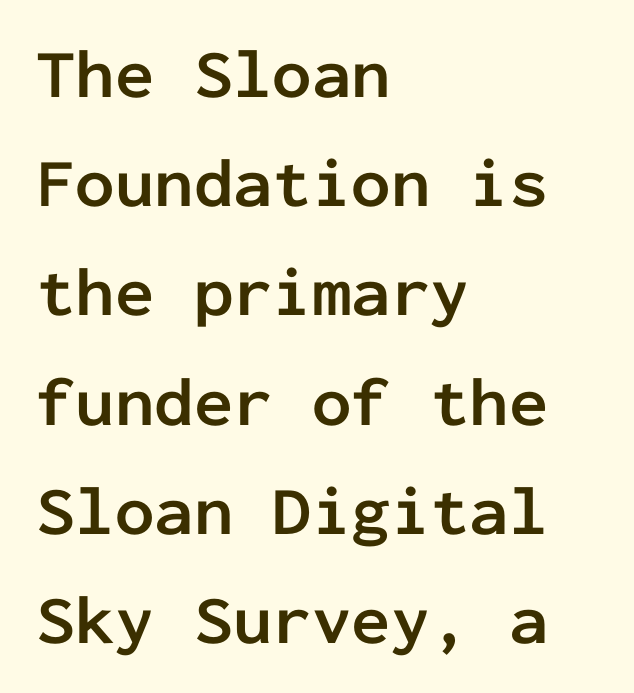
{"serif": "no", "italic": "no", "bold": "yes", "weight": "semibold", "width": "normal", "stroke_contrast": "low", "x_height": "medium", "monospaced": "yes", "underline": "no", "align": "left", "line_spacing": "normal", "line_spacing_ratio": 1.56, "letter_spacing": "normal", "letter_spacing_em": 0.0, "glyph_px": 70}
